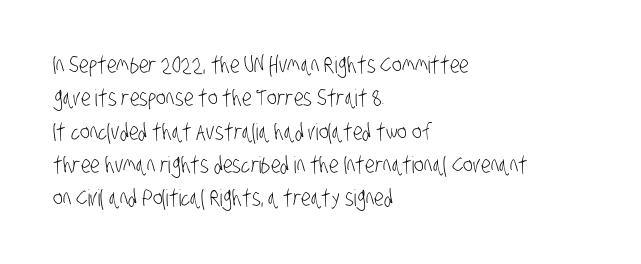
Q: Is the text bold? A: No.
Q: Is the text underlined? A: No.
Q: How is the paragraph aligned? A: Left-aligned.
Q: Is the spacing between letters normal or unusually wide? A: Normal.
Q: Is the spacing between lines tight, normal or loose? A: Normal.
